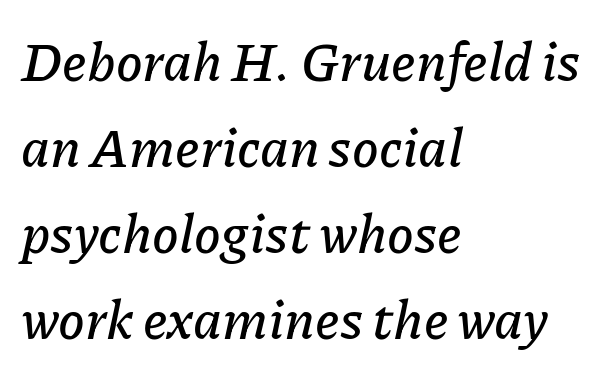
{"italic": "yes", "lean": "right", "slant_degrees": 11, "width": "normal", "stroke_contrast": "low", "x_height": "medium", "monospaced": "no", "underline": "no", "align": "left", "line_spacing": "normal", "line_spacing_ratio": 1.59, "letter_spacing": "normal", "letter_spacing_em": 0.0, "glyph_px": 54}
